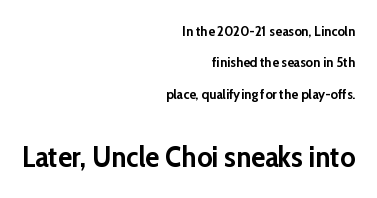
One glance says open: line gaps are wider than usual. Note the varied advance widths — an 'i' is clearly narrower than an 'm'. Tracking value appears to be zero — textbook default spacing. Strokes here are thick enough to call this a true bold.
